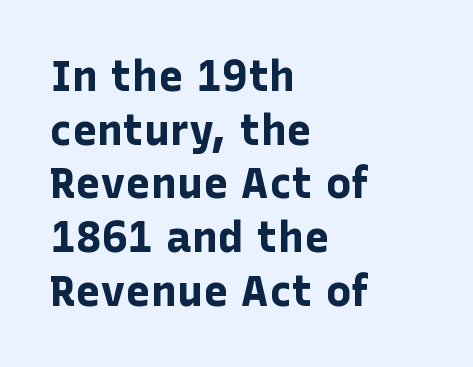
Q: Is the text bold? A: Yes.
Q: Is the text italic (slanted)? A: No, it is upright.
Q: Is the typeface a serif or a sans-serif typeface? A: Sans-serif.
Q: Is the text underlined? A: No.
Q: How is the paragraph aligned? A: Left-aligned.
Q: Is the spacing between letters normal or unusually wide? A: Normal.
Q: Is the spacing between lines tight, normal or loose? A: Normal.
Q: Width (condensed, normal, or wide)? A: Normal.
Q: Stroke contrast? A: Low.
Q: x-height? A: Medium.
Q: Monospaced? A: No.
